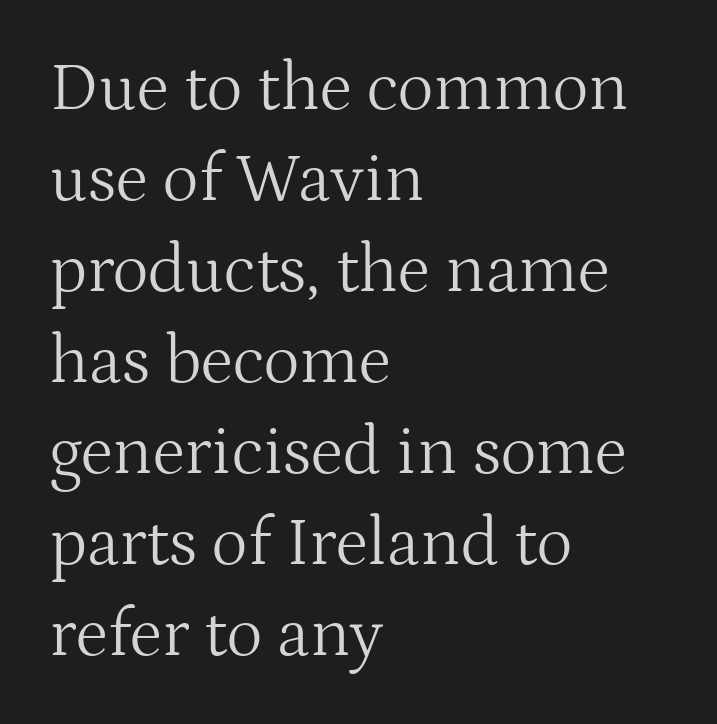
{"serif": "yes", "italic": "no", "bold": "no", "weight": "light", "width": "normal", "stroke_contrast": "medium", "x_height": "medium", "monospaced": "no", "underline": "no", "align": "left", "line_spacing": "normal", "line_spacing_ratio": 1.32, "letter_spacing": "normal", "letter_spacing_em": 0.0, "glyph_px": 69}
